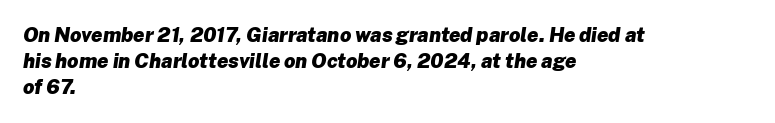
{"italic": "yes", "lean": "right", "slant_degrees": 8, "bold": "yes", "underline": "no", "align": "left", "line_spacing": "normal", "line_spacing_ratio": 1.31, "letter_spacing": "normal", "letter_spacing_em": 0.0, "glyph_px": 20}
